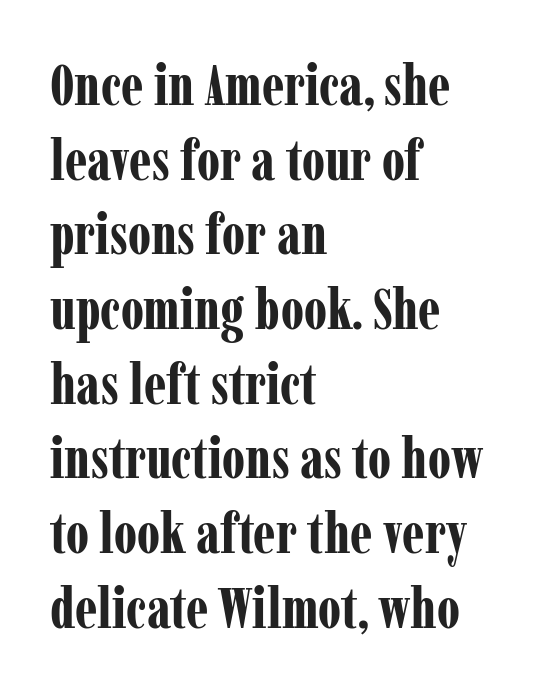
A serif font was chosen for this passage. Posture: straight, roman, zero tilt. This is heavy type, rendered in bold. Here the designer chose a conventional face with non-uniform glyph widths. Letters rest on an invisible, unmarked baseline.
